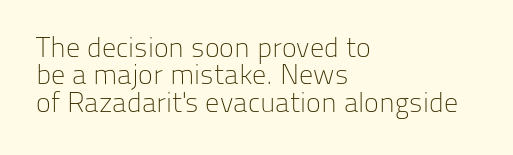
The image shows 28 px light sans-serif type, upright; set left-aligned, tight line spacing (0.98x), normal letter spacing, not underlined; low stroke contrast and a medium x-height.
